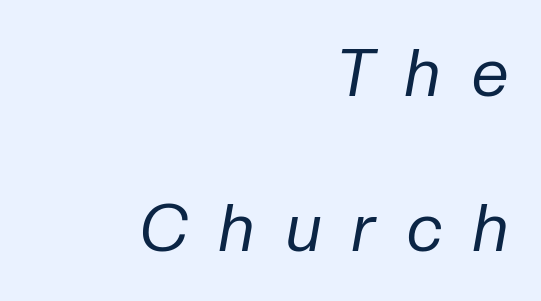
The image shows 66 px regular-weight type, italic (leaning right); set right-aligned, loose line spacing (2.35x), unusually wide letter spacing (+0.48 em), not underlined; low stroke contrast and a medium x-height.
